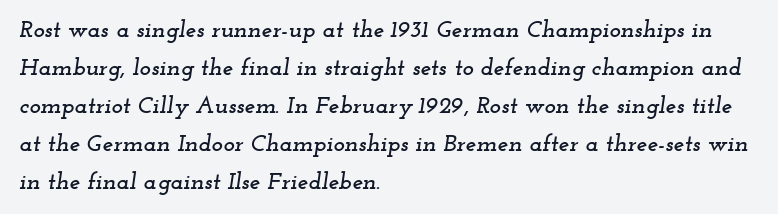
Q: Is the text italic (slanted)? A: Yes, it leans right by about 12 degrees.
Q: Is the text underlined? A: No.
Q: How is the paragraph aligned? A: Left-aligned.
Q: Is the spacing between letters normal or unusually wide? A: Normal.
Q: Is the spacing between lines tight, normal or loose? A: Normal.
